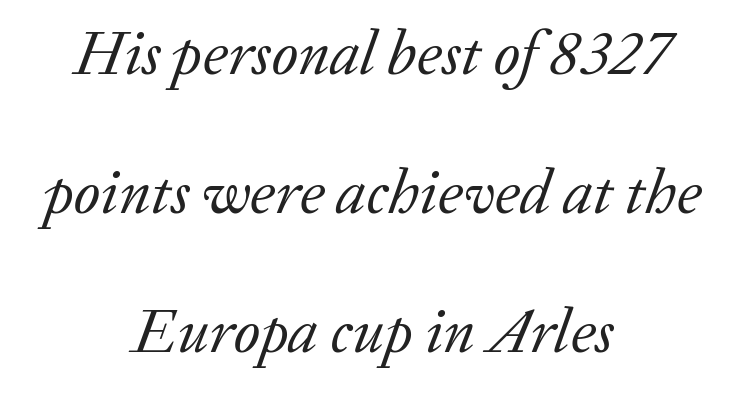
These lines keep a tight, regular rhythm from letter to letter. The area under the type is left untouched. Is this a fixed-width face? No — the glyphs have proportional, varying widths. The setting favours the middle, as headings and verse often do.
